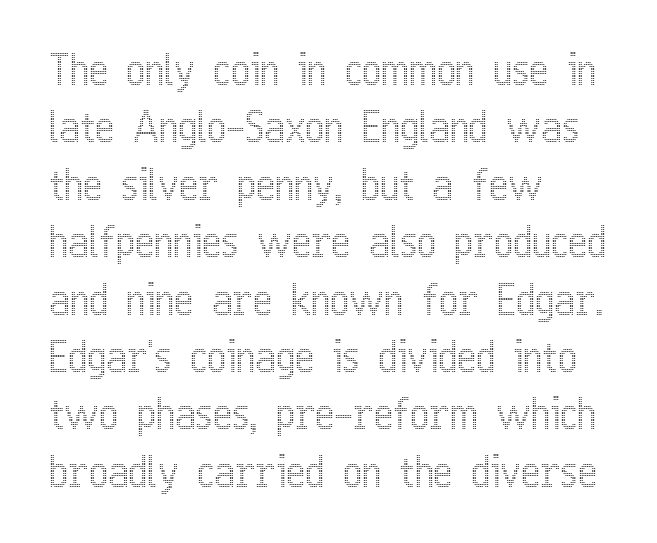
Q: Is the text italic (slanted)? A: No, it is upright.
Q: Is the text underlined? A: No.
Q: How is the paragraph aligned? A: Left-aligned.
Q: Is the spacing between letters normal or unusually wide? A: Normal.
Q: Is the spacing between lines tight, normal or loose? A: Normal.
Q: Width (condensed, normal, or wide)? A: Condensed.
Q: x-height? A: Medium.
Q: Monospaced? A: No.
